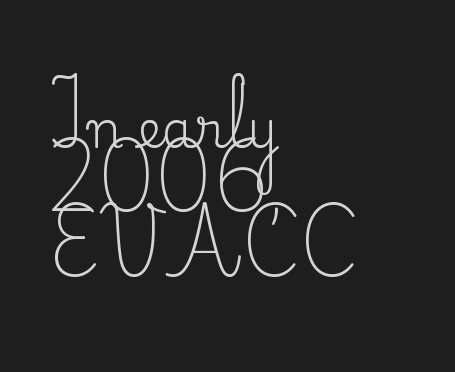
The image shows 51 px regular-weight serif type, upright; set left-aligned, normal line spacing (1.26x), normal letter spacing, not underlined; medium stroke contrast and a small x-height.
